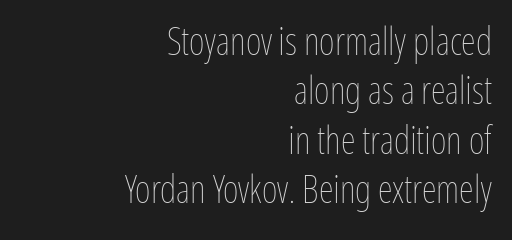
You can tell it's not italic because the verticals are truly vertical. Character widths vary here, with narrow letters taking less room than wide ones. Summary of weight: not heavy and not bold. The zone under the glyphs is completely vacant. This rendering uses right alignment, leaving the left contour irregular. Quick note: interline space is typical.
